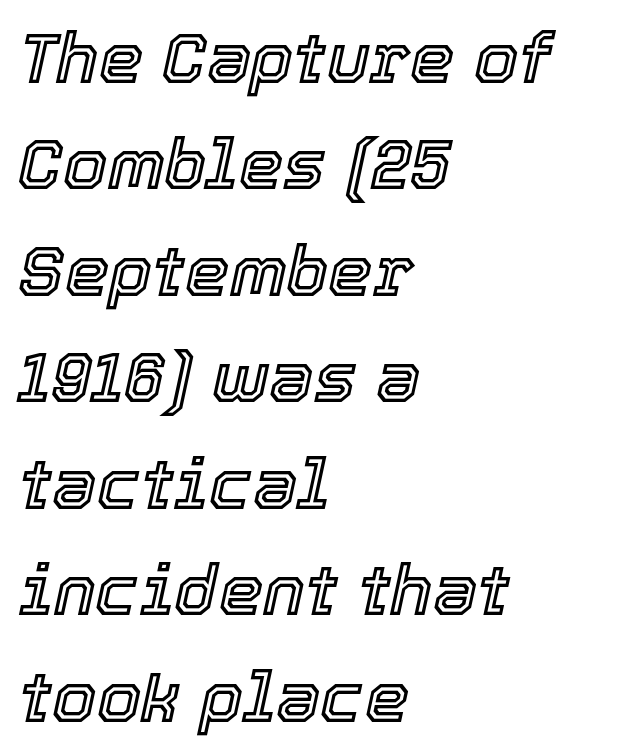
{"italic": "yes", "lean": "right", "slant_degrees": 12, "width": "normal", "x_height": "medium", "monospaced": "no", "underline": "no", "align": "left", "line_spacing": "normal", "line_spacing_ratio": 1.5, "letter_spacing": "normal", "letter_spacing_em": 0.0, "glyph_px": 71}
